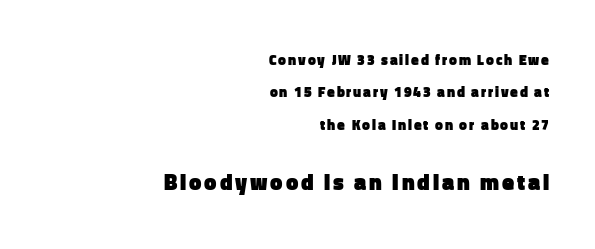
In this sample the second text group is rendered at the bigger scale. Airy leading. Notice how the passage keeps a crisp vertical edge on the right only. Anything drawn beneath the words? Only blank space. The letters are bold, with thick, heavy strokes.
